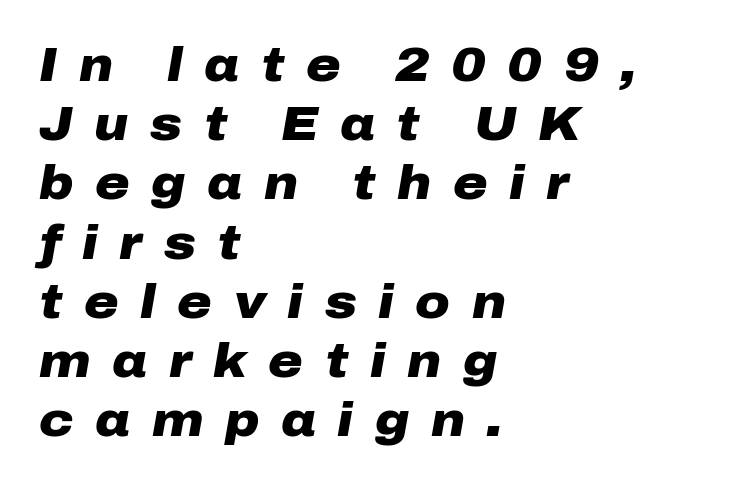
The image shows 47 px heavy, wide type, italic (leaning right); set left-aligned, normal line spacing (1.26x), unusually wide letter spacing (+0.46 em), not underlined; low stroke contrast and a medium x-height.
